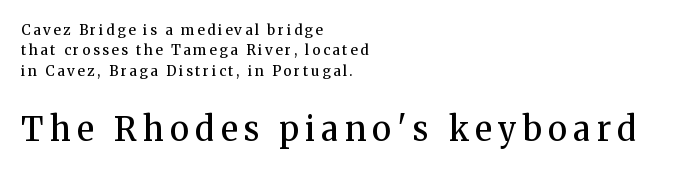
The image shows 33 px semibold serif type, upright; set left-aligned, normal line spacing (1.45x), not underlined; the second (bottom) block is 2.36x larger; medium stroke contrast and a medium x-height.
